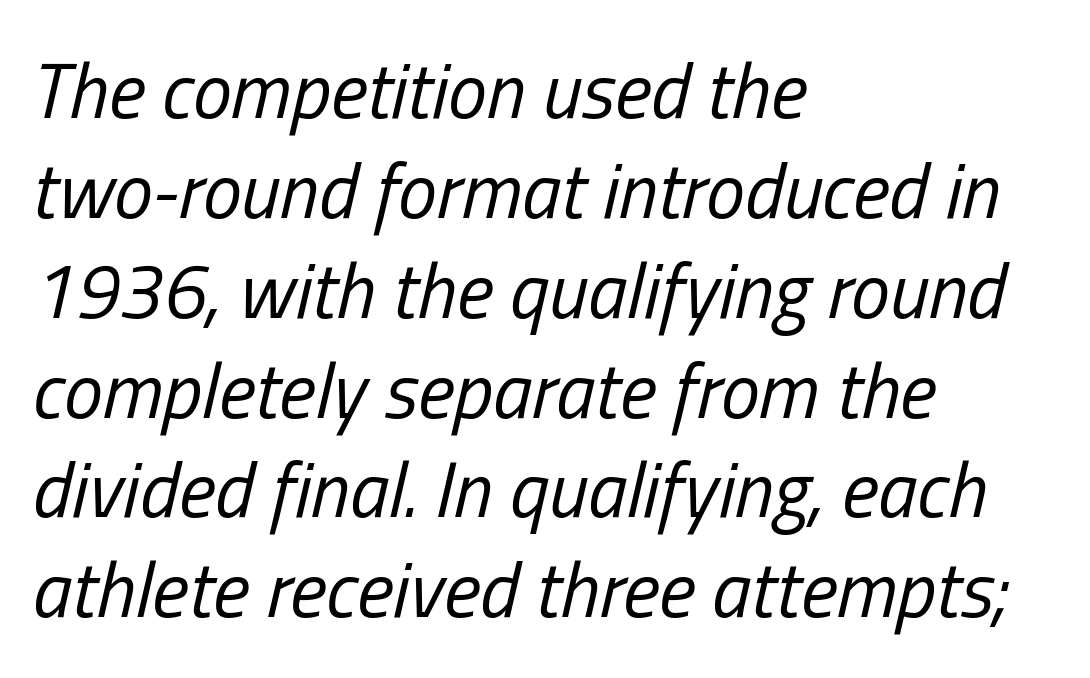
Q: Is the text bold? A: No.
Q: Is the text italic (slanted)? A: Yes, it leans right by about 13 degrees.
Q: Is the text underlined? A: No.
Q: How is the paragraph aligned? A: Left-aligned.
Q: Is the spacing between letters normal or unusually wide? A: Normal.
Q: Is the spacing between lines tight, normal or loose? A: Normal.
Q: Width (condensed, normal, or wide)? A: Condensed.
Q: Stroke contrast? A: Low.
Q: x-height? A: Medium.
Q: Monospaced? A: No.
